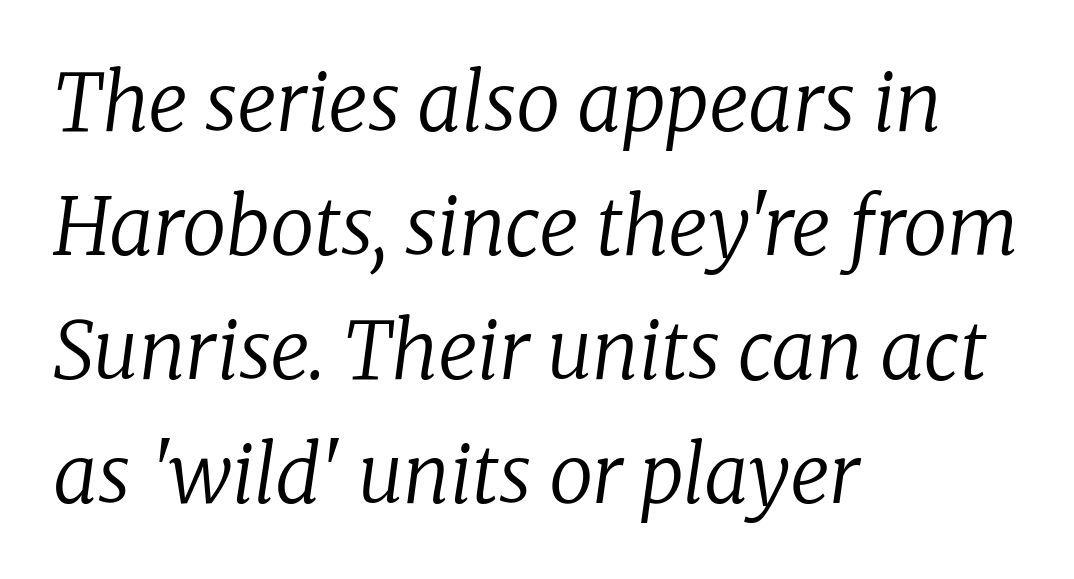
Q: Is the text bold? A: No.
Q: Is the text italic (slanted)? A: Yes, it leans right by about 8 degrees.
Q: Is the typeface a serif or a sans-serif typeface? A: Serif.
Q: Is the text underlined? A: No.
Q: How is the paragraph aligned? A: Left-aligned.
Q: Is the spacing between letters normal or unusually wide? A: Normal.
Q: Is the spacing between lines tight, normal or loose? A: Normal.
Q: Width (condensed, normal, or wide)? A: Normal.
Q: Stroke contrast? A: Low.
Q: x-height? A: Medium.
Q: Monospaced? A: No.
